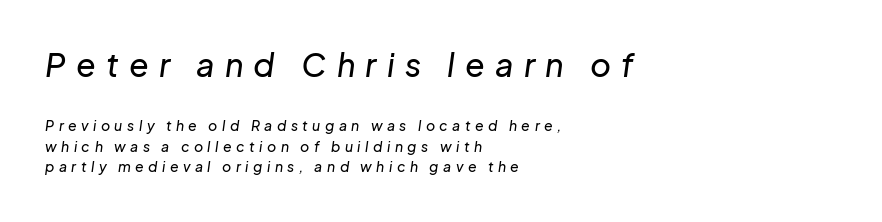
Think of a printed novel: that variable character pitch is what you see here. Notice how the passage keeps a crisp vertical edge on the left only. Regarding leading, the lines here are spaced in the standard way. Block one is the big one; block two sits smaller underneath. The specimen reads as italic at a glance.
